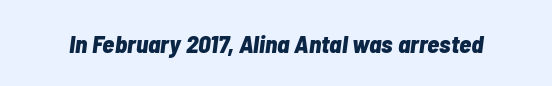
Tracking here is standard; glyphs follow each other at the usual distance. This sample uses an oblique cut, with every glyph tilted off the vertical. The glyphs have the mass of a bold cut. Bare-footed words on every line.
